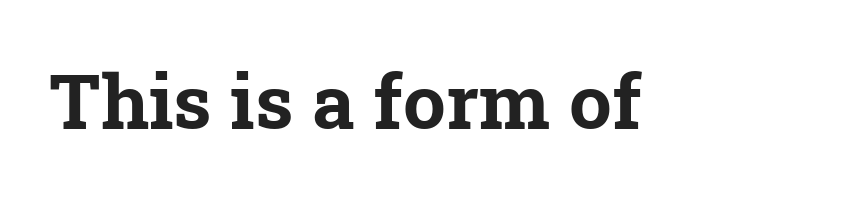
{"serif": "yes", "bold": "yes", "weight": "bold", "width": "normal", "stroke_contrast": "low", "x_height": "medium", "monospaced": "no", "underline": "no", "letter_spacing": "normal", "letter_spacing_em": 0.0, "glyph_px": 76}
